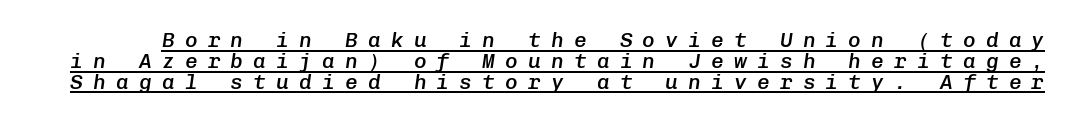
The image shows 21 px text type, italic (leaning right); set tight line spacing (0.99x), unusually wide letter spacing (+0.49 em), underlined.
